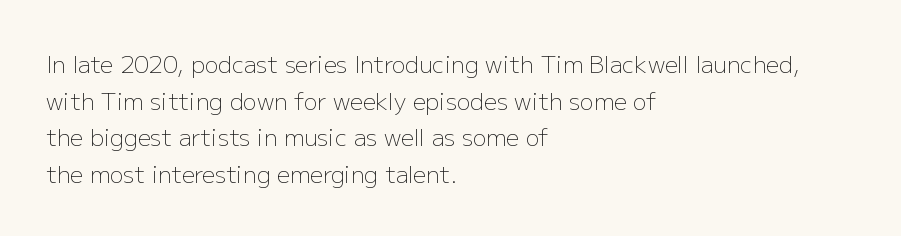
Notice how descenders clear the ascenders below comfortably — that's standard leading. Heft: none added — not bold. Posture: upright roman. The tracking reads as untouched default to a designer's eye. If you drew a ruler down the left edge, every line would touch it.
